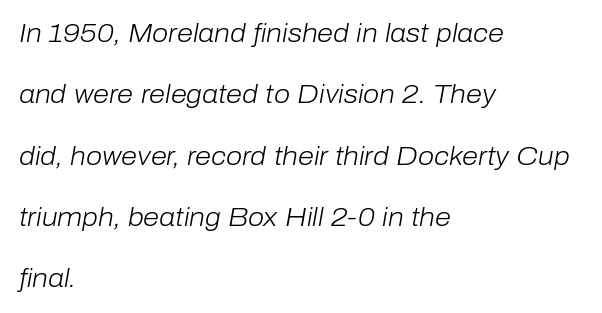
Q: Is the text bold? A: No.
Q: Is the text italic (slanted)? A: Yes, it leans right by about 10 degrees.
Q: Is the text underlined? A: No.
Q: How is the paragraph aligned? A: Left-aligned.
Q: Is the spacing between letters normal or unusually wide? A: Normal.
Q: Is the spacing between lines tight, normal or loose? A: Loose.
